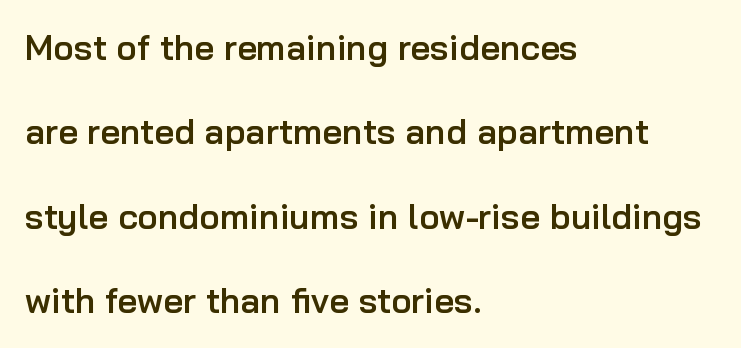
{"serif": "no", "italic": "no", "bold": "semi", "weight": "semibold", "width": "normal", "stroke_contrast": "low", "x_height": "medium", "monospaced": "no", "underline": "no", "align": "left", "line_spacing": "loose", "line_spacing_ratio": 2.41, "letter_spacing": "normal", "letter_spacing_em": 0.0, "glyph_px": 35}
